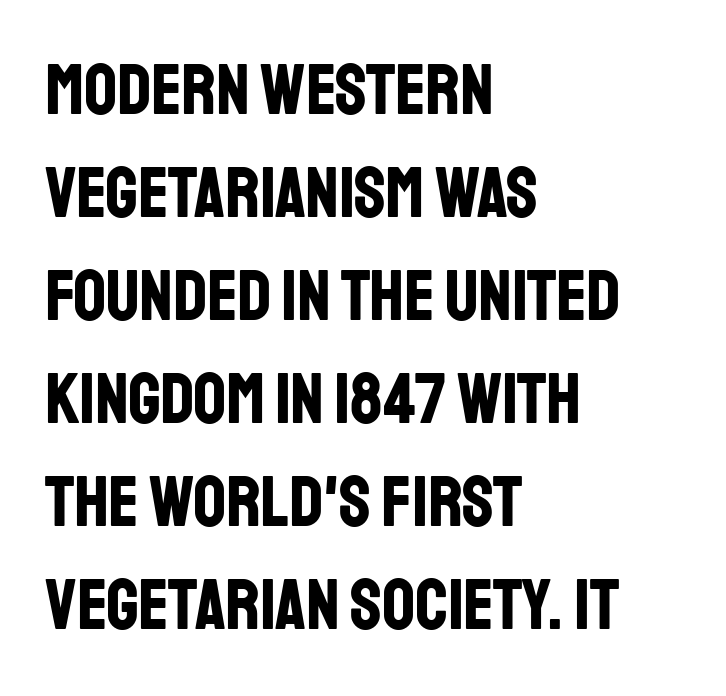
The image shows 72 px bold, condensed sans-serif type, upright; set left-aligned, normal line spacing (1.43x), normal letter spacing, not underlined; low stroke contrast and a large x-height.
